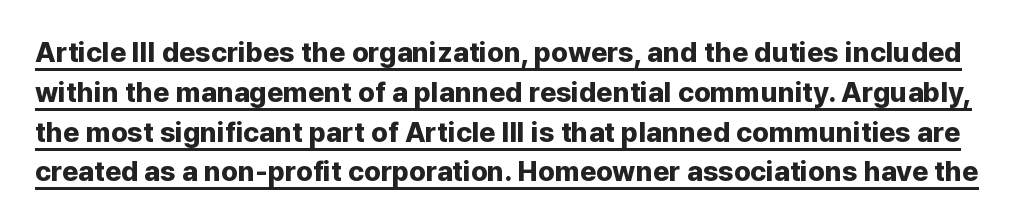
{"serif": "no", "italic": "no", "bold": "yes", "weight": "bold", "width": "normal", "stroke_contrast": "low", "x_height": "medium", "monospaced": "no", "underline": "yes", "line_spacing": "normal", "line_spacing_ratio": 1.42, "letter_spacing": "normal", "letter_spacing_em": 0.0, "glyph_px": 28}
